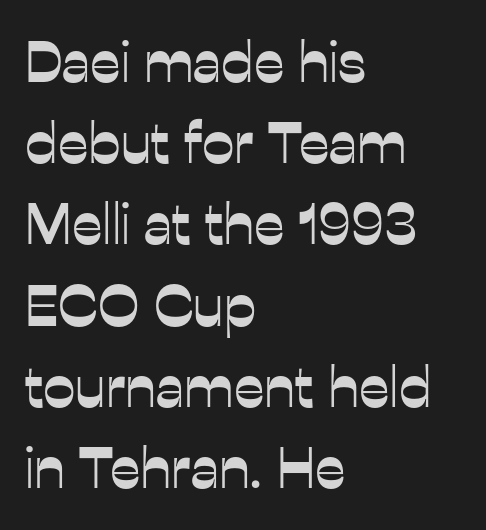
{"serif": "no", "italic": "no", "width": "normal", "stroke_contrast": "low", "x_height": "medium", "monospaced": "no", "underline": "no", "align": "left", "line_spacing": "normal", "line_spacing_ratio": 1.4, "letter_spacing": "normal", "letter_spacing_em": 0.0, "glyph_px": 58}
